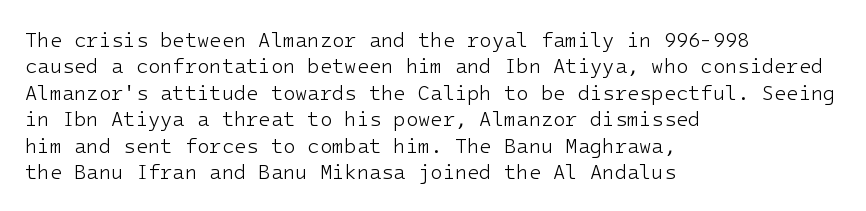
{"italic": "no", "bold": "no", "underline": "no", "align": "left", "line_spacing": "normal", "line_spacing_ratio": 1.32, "letter_spacing": "normal", "letter_spacing_em": 0.0, "glyph_px": 20}
